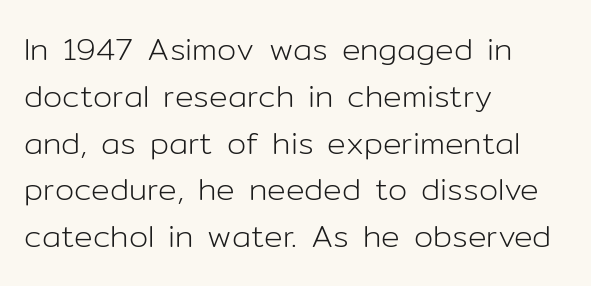
The image shows 31 px light sans-serif type, upright; set left-aligned, normal line spacing (1.51x), normal letter spacing, not underlined; low stroke contrast and a medium x-height.
